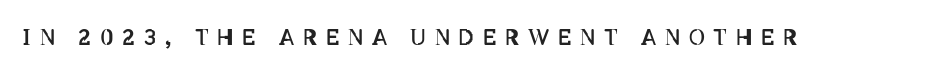
{"italic": "no", "bold": "no", "underline": "no", "letter_spacing": "wide", "letter_spacing_em": 0.4, "glyph_px": 22}
